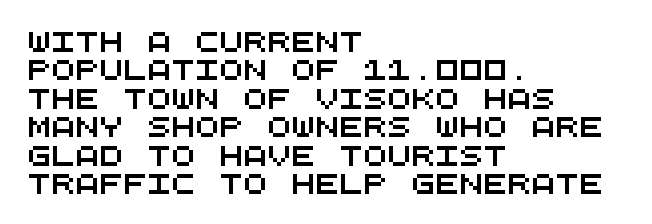
The image shows 20 px text type; set left-aligned, normal line spacing (1.42x), normal letter spacing, not underlined.
